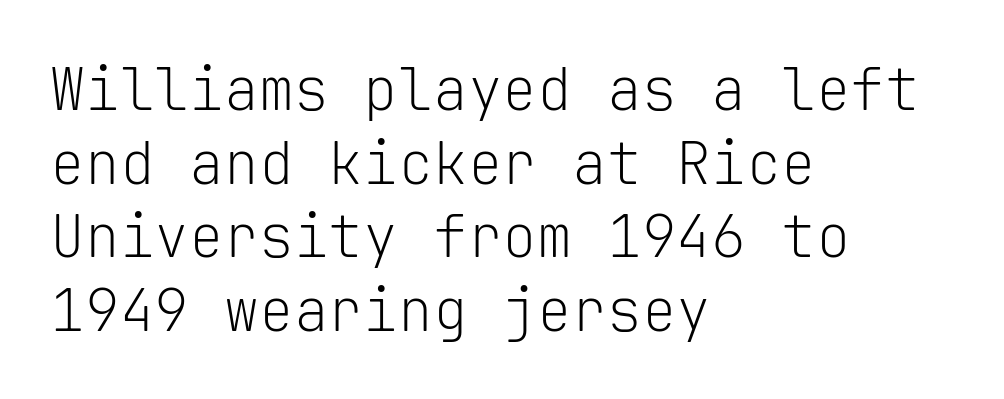
The image shows 58 px light sans-serif type, upright, monospaced; set left-aligned, normal line spacing (1.27x), normal letter spacing, not underlined; low stroke contrast and a medium x-height.
